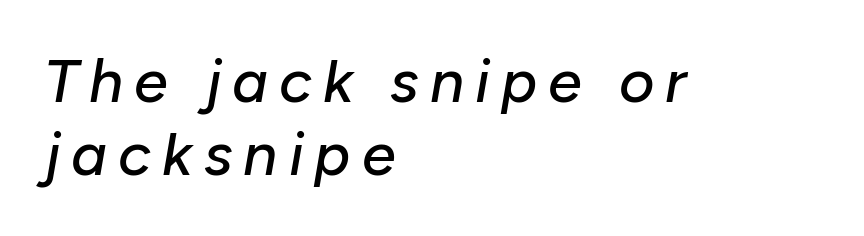
{"italic": "yes", "lean": "right", "slant_degrees": 10, "width": "normal", "stroke_contrast": "low", "x_height": "medium", "monospaced": "no", "underline": "no", "align": "left", "line_spacing_ratio": 1.2, "glyph_px": 61}
